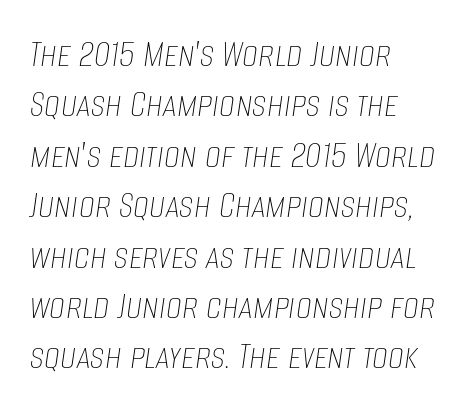
Q: Is the text bold? A: No.
Q: Is the text italic (slanted)? A: Yes, it leans right by about 8 degrees.
Q: Is the text underlined? A: No.
Q: How is the paragraph aligned? A: Left-aligned.
Q: Is the spacing between letters normal or unusually wide? A: Normal.
Q: Is the spacing between lines tight, normal or loose? A: Normal.
Q: Width (condensed, normal, or wide)? A: Condensed.
Q: Stroke contrast? A: Low.
Q: x-height? A: Large.
Q: Monospaced? A: No.
